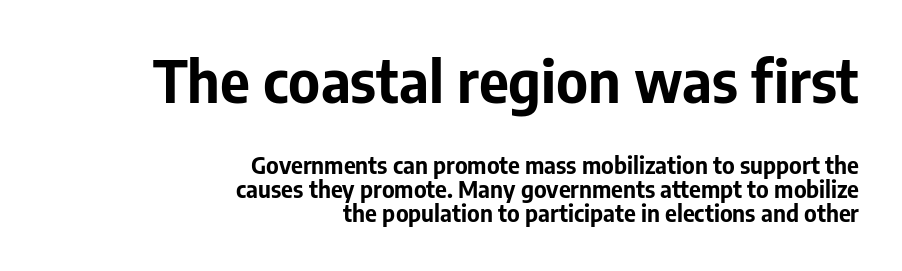
Q: Is the text bold? A: Yes.
Q: Is the text italic (slanted)? A: No, it is upright.
Q: Is the typeface a serif or a sans-serif typeface? A: Sans-serif.
Q: Is the text underlined? A: No.
Q: How is the paragraph aligned? A: Right-aligned.
Q: Is the spacing between letters normal or unusually wide? A: Normal.
Q: Is the spacing between lines tight, normal or loose? A: Tight.
Q: Which block of text is set in a larger size, the first (top) or the second (bottom)? A: The first (top) one.
Q: Width (condensed, normal, or wide)? A: Normal.
Q: Stroke contrast? A: Low.
Q: x-height? A: Medium.
Q: Monospaced? A: No.
